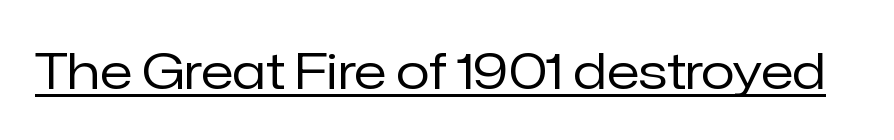
The image shows 49 px regular-weight sans-serif type, upright; set normal letter spacing, underlined; low stroke contrast and a medium x-height.
